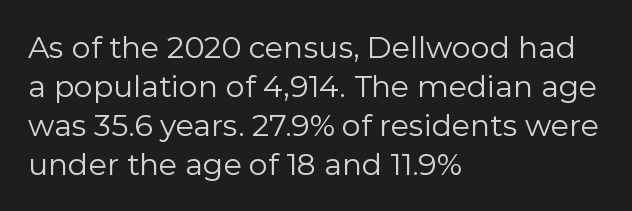
{"serif": "no", "italic": "no", "bold": "no", "weight": "regular", "width": "normal", "stroke_contrast": "low", "x_height": "medium", "monospaced": "no", "underline": "no", "align": "left", "line_spacing": "normal", "line_spacing_ratio": 1.3, "letter_spacing": "normal", "letter_spacing_em": 0.0, "glyph_px": 30}
